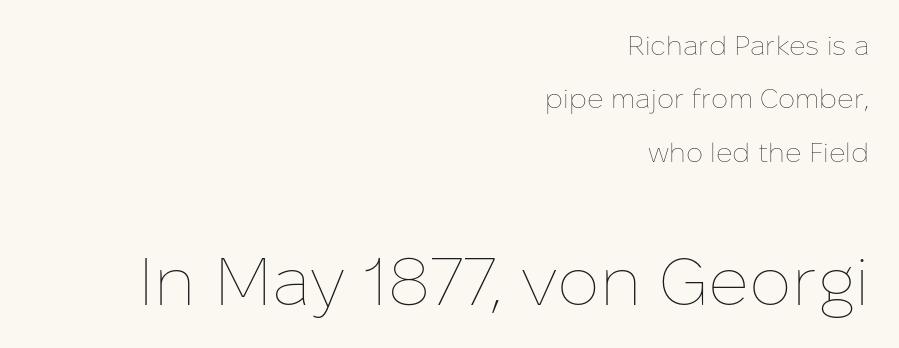
{"italic": "no", "bold": "no", "weight": "thin", "width": "normal", "stroke_contrast": "low", "x_height": "medium", "monospaced": "no", "underline": "no", "align": "right", "line_spacing": "loose", "line_spacing_ratio": 1.98, "letter_spacing": "normal", "letter_spacing_em": 0.0, "larger_block": "second", "size_ratio": 2.48, "glyph_px": 67}
